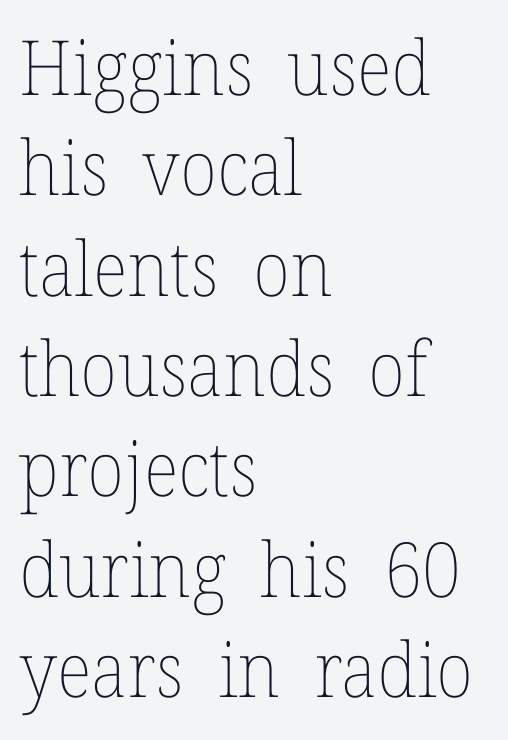
{"italic": "no", "bold": "no", "weight": "thin", "width": "normal", "stroke_contrast": "low", "x_height": "medium", "monospaced": "no", "underline": "no", "align": "left", "line_spacing": "normal", "line_spacing_ratio": 1.32, "letter_spacing": "normal", "letter_spacing_em": 0.0, "glyph_px": 76}
